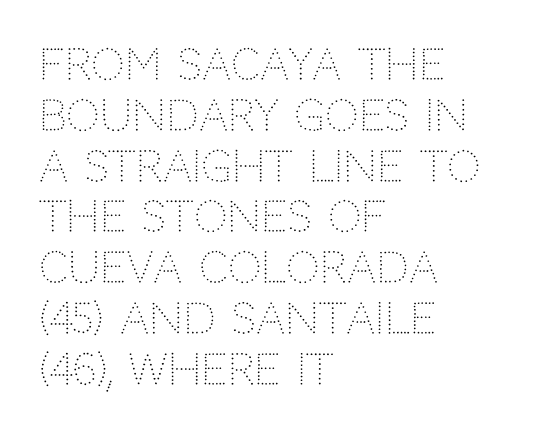
{"serif": "no", "italic": "no", "bold": "no", "weight": "light", "width": "normal", "stroke_contrast": "low", "x_height": "large", "monospaced": "no", "underline": "no", "align": "left", "line_spacing_ratio": 1.21, "letter_spacing": "normal", "letter_spacing_em": 0.0, "glyph_px": 42}
